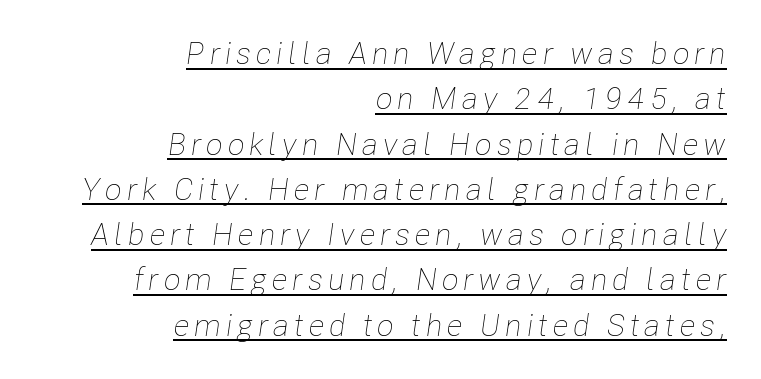
{"italic": "yes", "lean": "right", "slant_degrees": 8, "bold": "no", "weight": "thin", "width": "condensed", "stroke_contrast": "low", "x_height": "medium", "monospaced": "no", "underline": "yes", "align": "right", "line_spacing": "normal", "line_spacing_ratio": 1.46, "glyph_px": 31}
